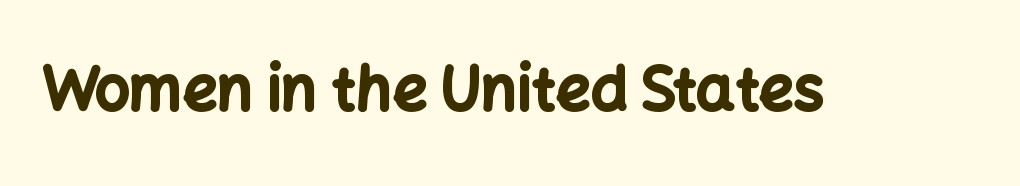
The image shows 61 px bold sans-serif type, upright; set normal letter spacing, not underlined; low stroke contrast and a medium x-height.
